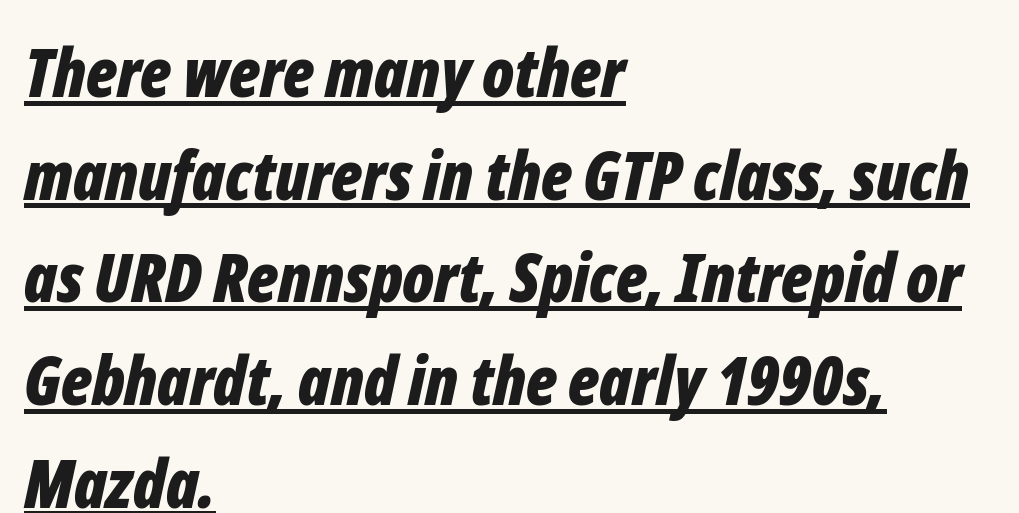
Q: Is the text bold? A: Yes.
Q: Is the text italic (slanted)? A: Yes, it leans right by about 12 degrees.
Q: Is the text underlined? A: Yes.
Q: How is the paragraph aligned? A: Left-aligned.
Q: Is the spacing between letters normal or unusually wide? A: Normal.
Q: Is the spacing between lines tight, normal or loose? A: Normal.
Q: Width (condensed, normal, or wide)? A: Condensed.
Q: Stroke contrast? A: Low.
Q: x-height? A: Medium.
Q: Monospaced? A: No.
